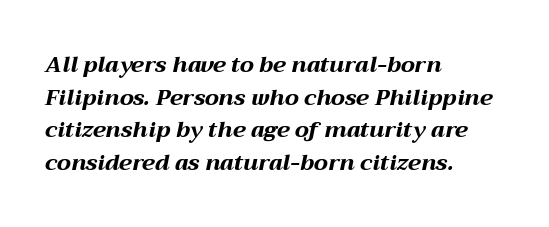
{"italic": "yes", "lean": "right", "slant_degrees": 12, "bold": "yes", "underline": "no", "align": "left", "line_spacing": "normal", "line_spacing_ratio": 1.48, "letter_spacing": "normal", "letter_spacing_em": 0.0, "glyph_px": 22}
